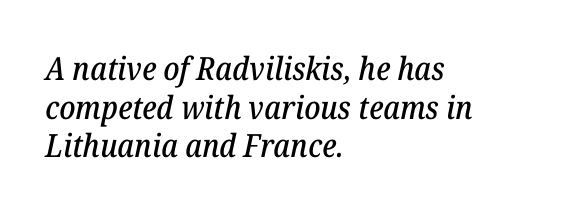
Q: Is the text italic (slanted)? A: Yes, it leans right by about 12 degrees.
Q: Is the typeface a serif or a sans-serif typeface? A: Serif.
Q: Is the text underlined? A: No.
Q: How is the paragraph aligned? A: Left-aligned.
Q: Is the spacing between letters normal or unusually wide? A: Normal.
Q: Width (condensed, normal, or wide)? A: Normal.
Q: Stroke contrast? A: Low.
Q: x-height? A: Medium.
Q: Monospaced? A: No.
